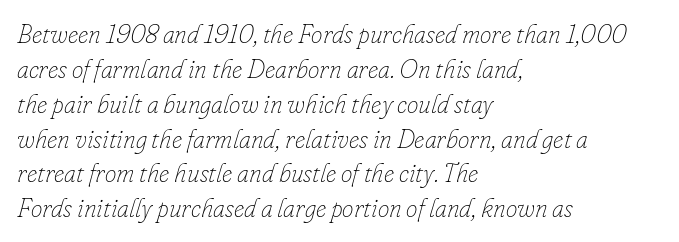
The image shows 26 px text type, italic (leaning right); set left-aligned, normal line spacing (1.34x), normal letter spacing, not underlined.
